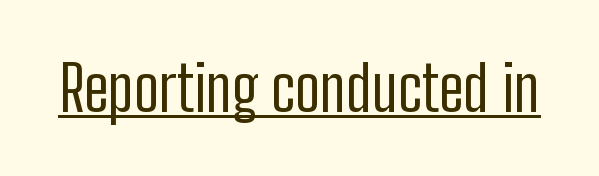
Q: Is the text bold? A: No.
Q: Is the text italic (slanted)? A: No, it is upright.
Q: Is the typeface a serif or a sans-serif typeface? A: Sans-serif.
Q: Is the text underlined? A: Yes.
Q: Is the spacing between letters normal or unusually wide? A: Normal.
Q: Width (condensed, normal, or wide)? A: Condensed.
Q: Stroke contrast? A: Low.
Q: x-height? A: Medium.
Q: Monospaced? A: No.
